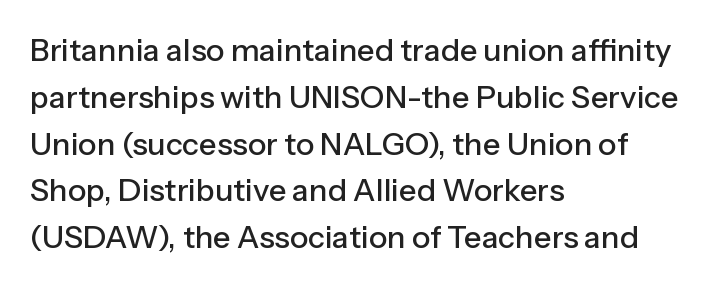
Short note: letters normally spaced. Nope, not italic — everything's standing straight. Each letter's strokes conclude bluntly, with no projecting serifs. The space beneath each line is pristine and unruled. The rag falls on the right side of this text block. Interline gaps are of average width in this sample.
